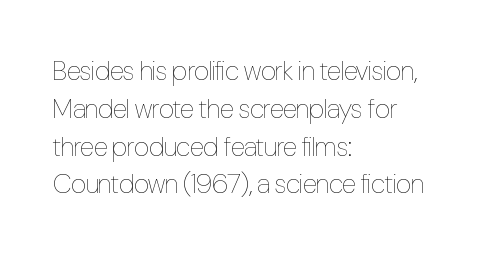
{"italic": "no", "bold": "no", "underline": "no", "align": "left", "line_spacing": "normal", "line_spacing_ratio": 1.4, "letter_spacing": "normal", "letter_spacing_em": 0.0, "glyph_px": 27}
